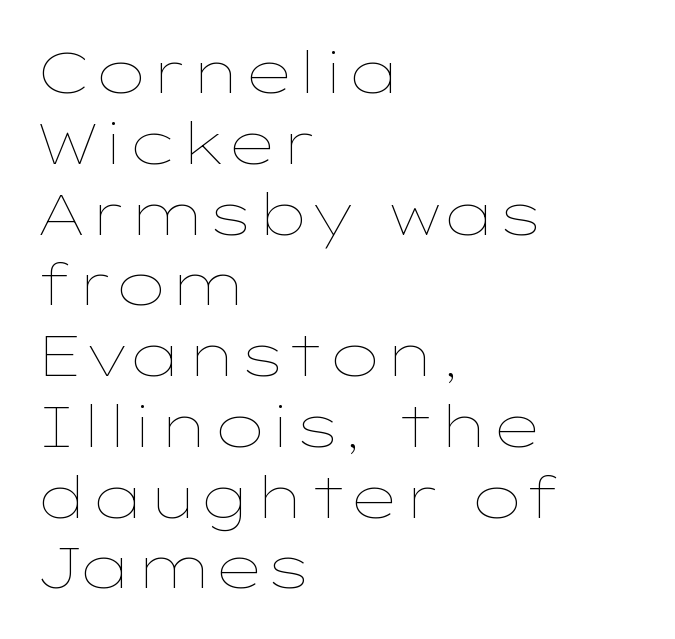
The image shows 58 px thin, wide type, upright; set left-aligned, line spacing 1.22x, normal letter spacing, not underlined; low stroke contrast and a medium x-height.
